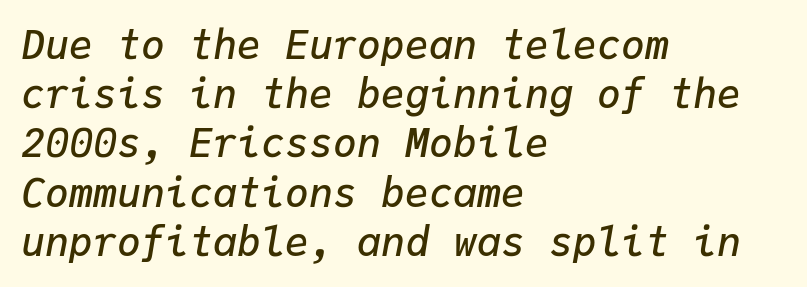
The image shows 40 px semibold type, italic (leaning right), monospaced; set left-aligned, line spacing 1.23x, normal letter spacing, not underlined; low stroke contrast and a medium x-height.
